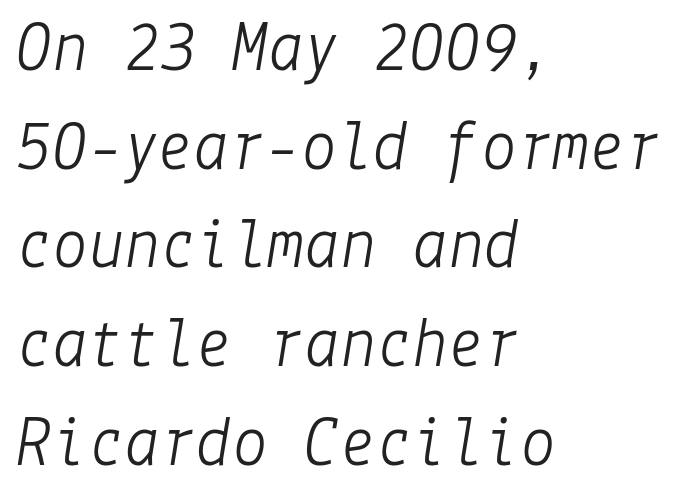
Q: Is the text bold? A: No.
Q: Is the text italic (slanted)? A: Yes, it leans right by about 9 degrees.
Q: Is the text underlined? A: No.
Q: How is the paragraph aligned? A: Left-aligned.
Q: Is the spacing between letters normal or unusually wide? A: Normal.
Q: Is the spacing between lines tight, normal or loose? A: Normal.
Q: Width (condensed, normal, or wide)? A: Normal.
Q: Stroke contrast? A: Low.
Q: x-height? A: Medium.
